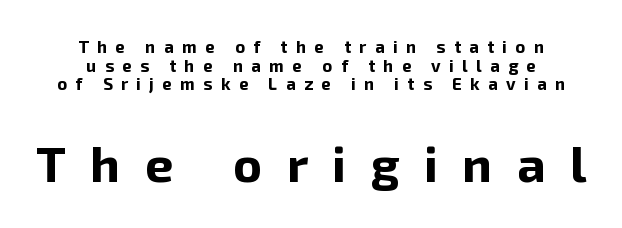
Q: Is the text bold? A: Yes.
Q: Is the text italic (slanted)? A: No, it is upright.
Q: Is the typeface a serif or a sans-serif typeface? A: Sans-serif.
Q: Is the text underlined? A: No.
Q: How is the paragraph aligned? A: Centered.
Q: Is the spacing between letters normal or unusually wide? A: Unusually wide.
Q: Is the spacing between lines tight, normal or loose? A: Tight.
Q: Which block of text is set in a larger size, the first (top) or the second (bottom)? A: The second (bottom) one.
Q: Width (condensed, normal, or wide)? A: Normal.
Q: Stroke contrast? A: Low.
Q: x-height? A: Medium.
Q: Monospaced? A: No.
